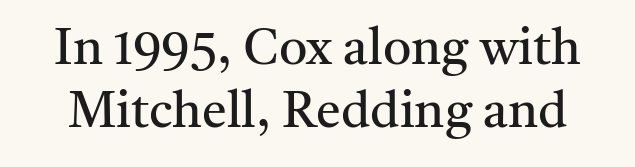
Q: Is the text bold? A: No.
Q: Is the text italic (slanted)? A: No, it is upright.
Q: Is the typeface a serif or a sans-serif typeface? A: Serif.
Q: Is the text underlined? A: No.
Q: Is the spacing between letters normal or unusually wide? A: Normal.
Q: Is the spacing between lines tight, normal or loose? A: Normal.
Q: Width (condensed, normal, or wide)? A: Normal.
Q: Stroke contrast? A: Medium.
Q: x-height? A: Medium.
Q: Monospaced? A: No.
